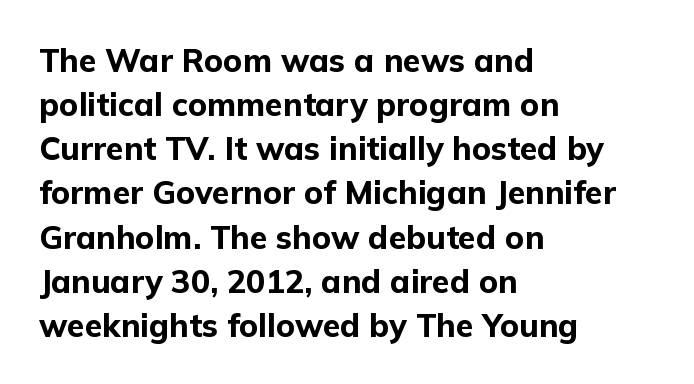
{"serif": "no", "italic": "no", "bold": "yes", "weight": "bold", "width": "normal", "stroke_contrast": "low", "x_height": "medium", "monospaced": "no", "underline": "no", "align": "left", "line_spacing": "normal", "line_spacing_ratio": 1.38, "letter_spacing": "normal", "letter_spacing_em": 0.0, "glyph_px": 32}
